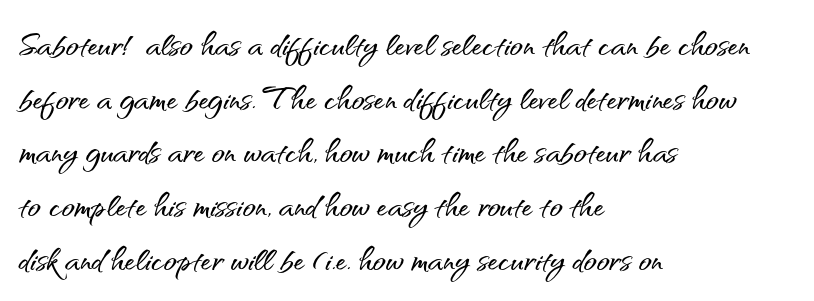
Q: Is the text italic (slanted)? A: Yes.
Q: Is the typeface a serif or a sans-serif typeface? A: Sans-serif.
Q: Is the text underlined? A: No.
Q: How is the paragraph aligned? A: Left-aligned.
Q: Is the spacing between letters normal or unusually wide? A: Normal.
Q: Is the spacing between lines tight, normal or loose? A: Normal.
Q: Width (condensed, normal, or wide)? A: Normal.
Q: Stroke contrast? A: Medium.
Q: x-height? A: Small.
Q: Monospaced? A: No.
